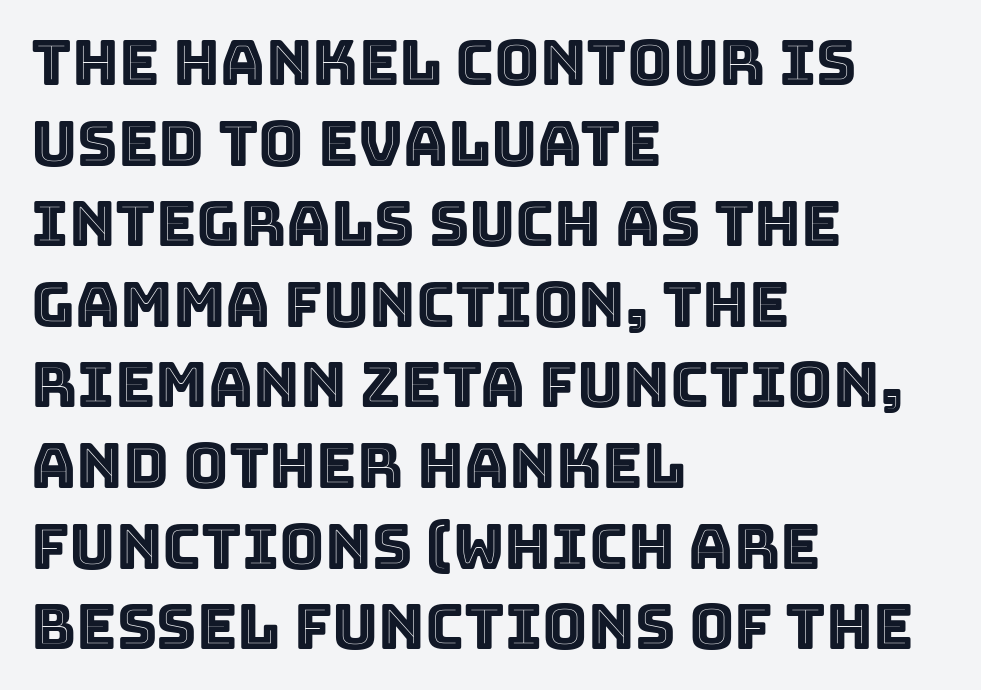
Q: Is the text italic (slanted)? A: No, it is upright.
Q: Is the text underlined? A: No.
Q: How is the paragraph aligned? A: Left-aligned.
Q: Is the spacing between letters normal or unusually wide? A: Normal.
Q: Is the spacing between lines tight, normal or loose? A: Normal.
Q: Width (condensed, normal, or wide)? A: Normal.
Q: x-height? A: Large.
Q: Monospaced? A: No.
